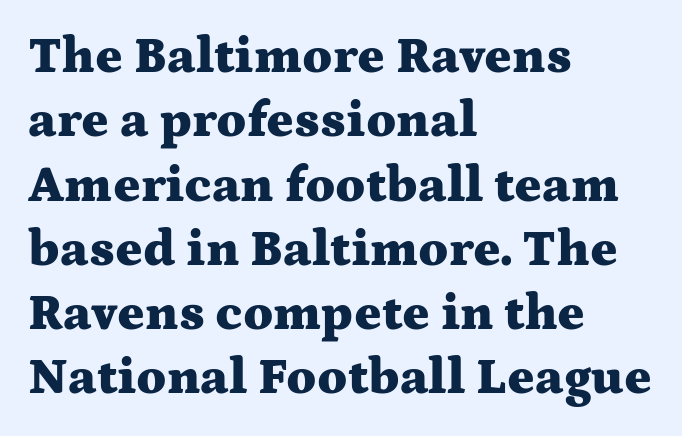
The image shows 51 px heavy, wide serif type, upright; set left-aligned, normal line spacing (1.26x), normal letter spacing, not underlined; medium stroke contrast and a medium x-height.
